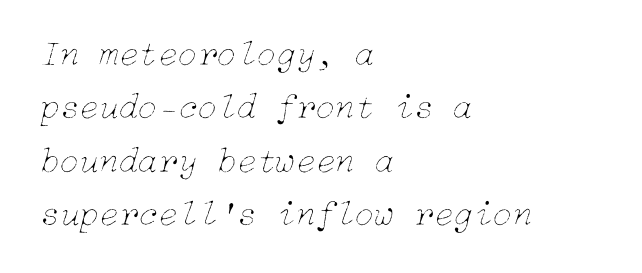
{"italic": "yes", "lean": "right", "slant_degrees": 15, "bold": "no", "weight": "thin", "width": "normal", "stroke_contrast": "low", "x_height": "medium", "underline": "no", "align": "left", "line_spacing": "normal", "line_spacing_ratio": 1.48, "letter_spacing": "normal", "letter_spacing_em": 0.0, "glyph_px": 36}
